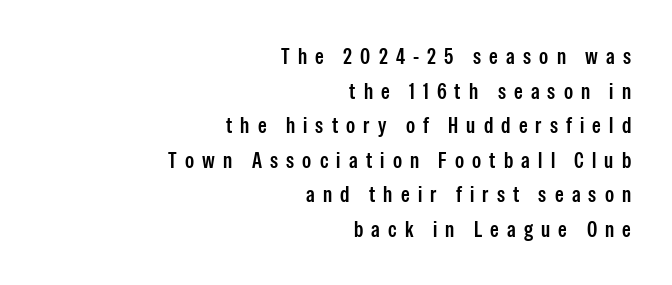
{"italic": "no", "underline": "no", "align": "right", "line_spacing": "normal", "line_spacing_ratio": 1.57, "letter_spacing": "wide", "letter_spacing_em": 0.37, "glyph_px": 22}
